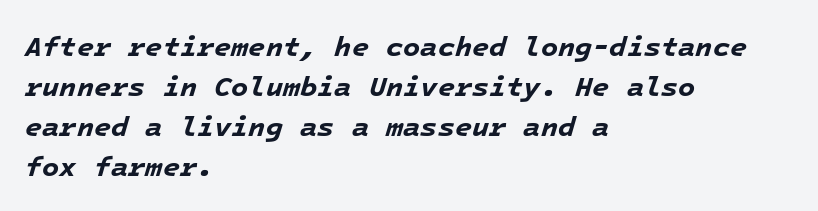
{"italic": "yes", "lean": "right", "slant_degrees": 16, "bold": "yes", "weight": "bold", "width": "normal", "stroke_contrast": "low", "x_height": "medium", "monospaced": "yes", "underline": "no", "align": "left", "line_spacing": "normal", "line_spacing_ratio": 1.43, "letter_spacing": "normal", "letter_spacing_em": 0.0, "glyph_px": 28}
